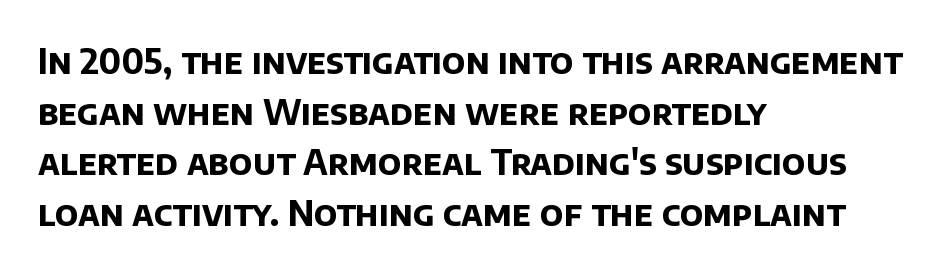
{"serif": "no", "bold": "yes", "weight": "bold", "width": "normal", "stroke_contrast": "low", "x_height": "large", "monospaced": "no", "underline": "no", "align": "left", "line_spacing": "normal", "line_spacing_ratio": 1.49, "letter_spacing": "normal", "letter_spacing_em": 0.0, "glyph_px": 34}
